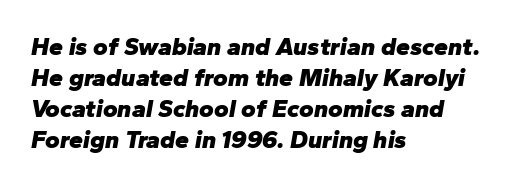
Q: Is the text bold? A: Yes.
Q: Is the text italic (slanted)? A: Yes, it leans right by about 10 degrees.
Q: Is the text underlined? A: No.
Q: How is the paragraph aligned? A: Left-aligned.
Q: Is the spacing between letters normal or unusually wide? A: Normal.
